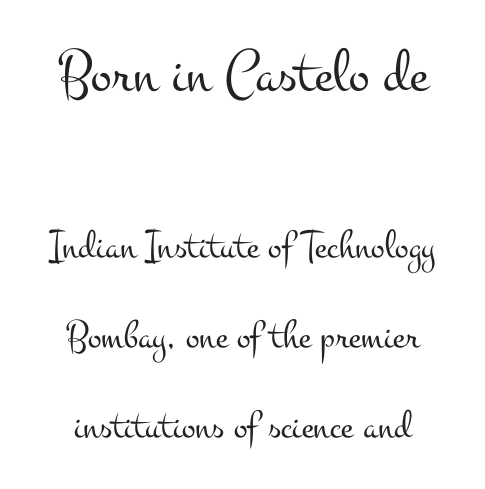
Q: Is the text bold? A: No.
Q: Is the text italic (slanted)? A: Yes.
Q: Is the typeface a serif or a sans-serif typeface? A: Serif.
Q: Is the text underlined? A: No.
Q: How is the paragraph aligned? A: Centered.
Q: Is the spacing between letters normal or unusually wide? A: Normal.
Q: Is the spacing between lines tight, normal or loose? A: Loose.
Q: Which block of text is set in a larger size, the first (top) or the second (bottom)? A: The first (top) one.
Q: Width (condensed, normal, or wide)? A: Wide.
Q: Stroke contrast? A: Medium.
Q: x-height? A: Small.
Q: Monospaced? A: No.
